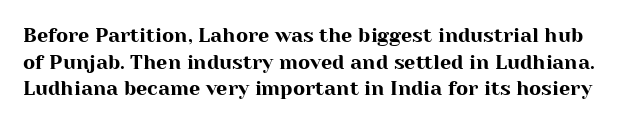
{"italic": "no", "underline": "no", "line_spacing": "normal", "line_spacing_ratio": 1.33, "letter_spacing": "normal", "letter_spacing_em": 0.0, "glyph_px": 20}
